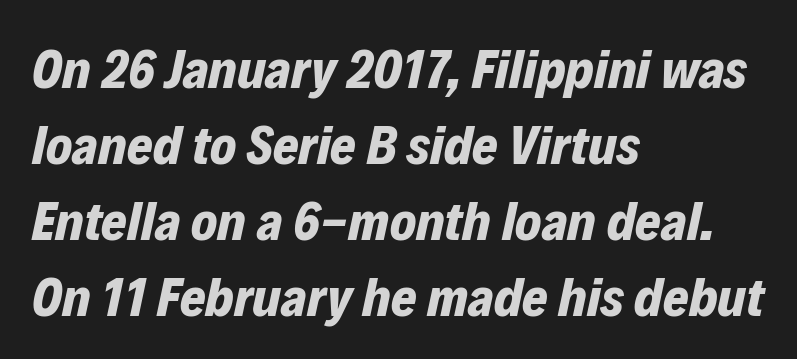
{"italic": "yes", "lean": "right", "slant_degrees": 12, "bold": "yes", "weight": "bold", "width": "normal", "stroke_contrast": "low", "x_height": "medium", "monospaced": "no", "underline": "no", "align": "left", "line_spacing": "normal", "line_spacing_ratio": 1.38, "letter_spacing": "normal", "letter_spacing_em": 0.0, "glyph_px": 55}
